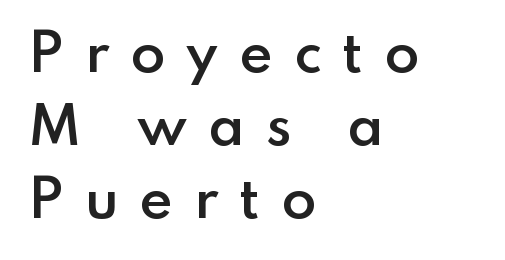
The words here are not underlined. The line texture is sparse and dotted thanks to wide tracking. Compared with an ordinary text face, these strokes are moderately heavier — a semibold. These lines were composed using upright roman letters. In terms of letterform style, serifs are entirely absent. Every row of glyphs begins at an identical x-position on the left.
